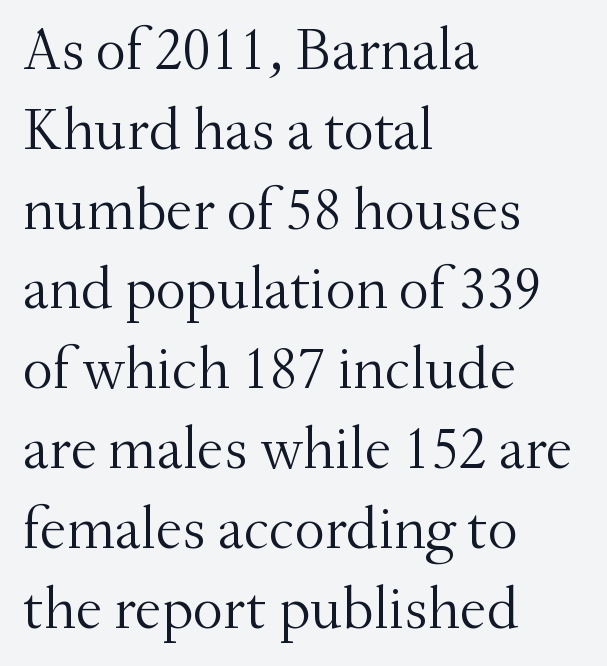
The image shows 60 px light serif type, upright; set left-aligned, normal line spacing (1.33x), normal letter spacing, not underlined; medium stroke contrast and a small x-height.
